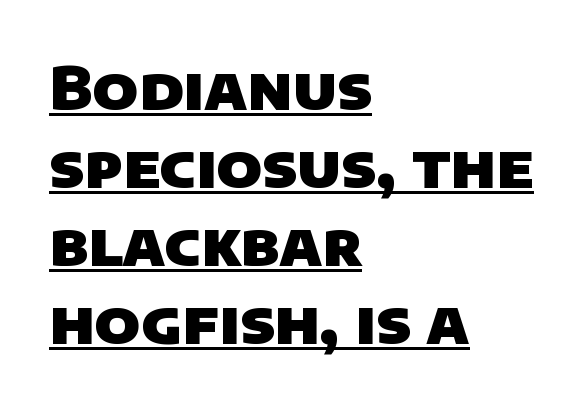
Q: Is the text bold? A: Yes.
Q: Is the typeface a serif or a sans-serif typeface? A: Sans-serif.
Q: Is the text underlined? A: Yes.
Q: How is the paragraph aligned? A: Left-aligned.
Q: Is the spacing between letters normal or unusually wide? A: Normal.
Q: Is the spacing between lines tight, normal or loose? A: Normal.
Q: Width (condensed, normal, or wide)? A: Normal.
Q: Stroke contrast? A: Low.
Q: x-height? A: Large.
Q: Monospaced? A: No.
